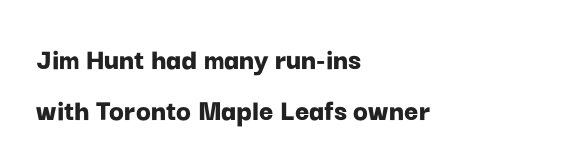
This sample has the flowing, uneven cadence of proportional lettering. A bare baseline throughout the passage. This is heavy type, rendered in bold. Regular leading.
